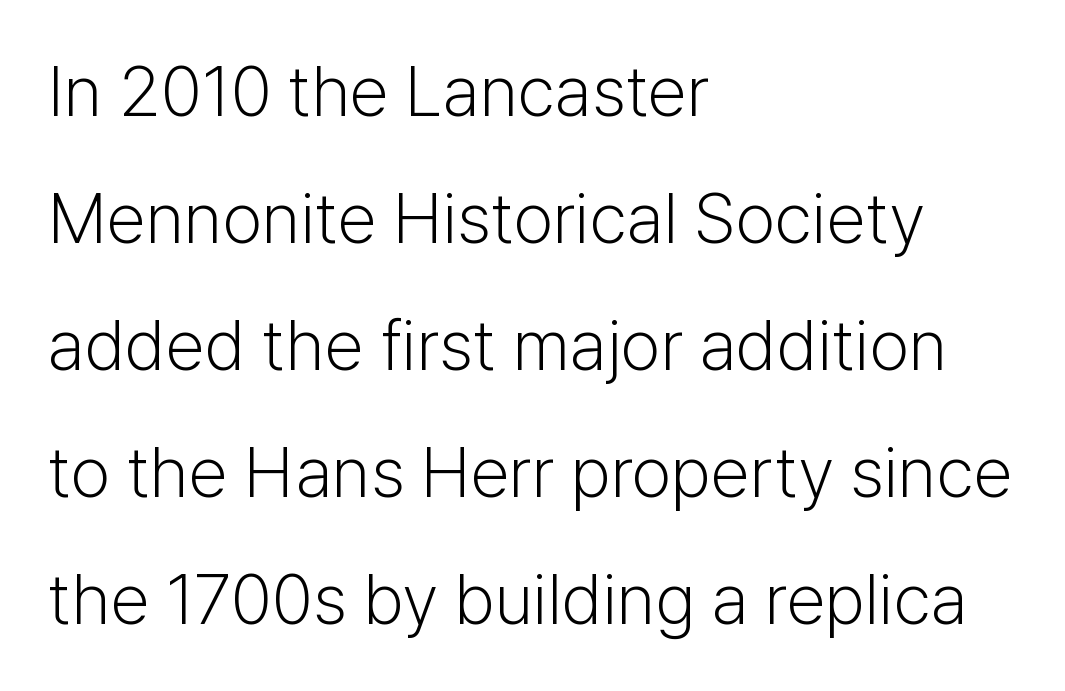
Spacing verdict: proportional, widths tailored to each character. Type without underlining. The passage shown has conventional tracking throughout. Are there feet on the stems? There aren't — it's a sans. No letter is thick-stroked: the sample isn't bold.
